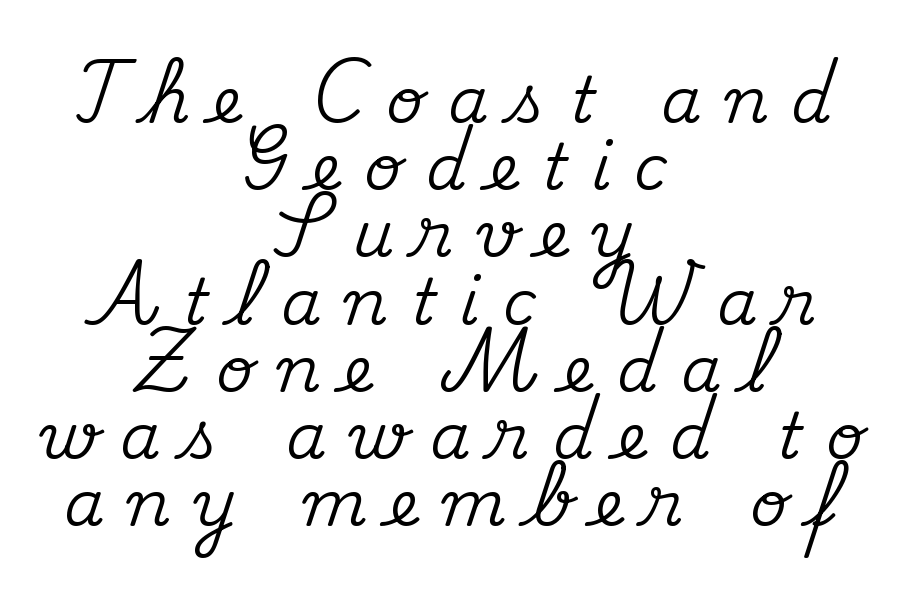
Q: Is the text italic (slanted)? A: Yes.
Q: Is the typeface a serif or a sans-serif typeface? A: Serif.
Q: Is the text underlined? A: No.
Q: How is the paragraph aligned? A: Centered.
Q: Is the spacing between letters normal or unusually wide? A: Unusually wide.
Q: Is the spacing between lines tight, normal or loose? A: Tight.
Q: Width (condensed, normal, or wide)? A: Normal.
Q: Stroke contrast? A: Medium.
Q: x-height? A: Small.
Q: Monospaced? A: No.
